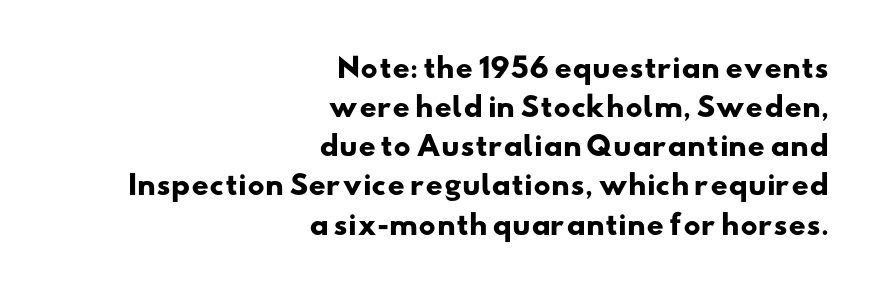
The image shows 27 px bold type; set right-aligned, normal line spacing (1.45x), normal letter spacing, not underlined.
